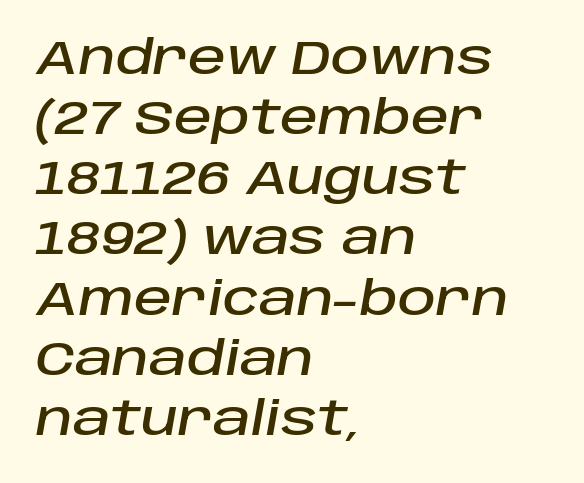
Reading down the column, the eye jumps a familiar distance to each next line. Do the characters align in a grid? No, the font is proportional. Layout note: lines flush left. Descenders are the only things crossing below the line. Students, note that the glyphs here touch the page at normal intervals. The passage shown leans; its letterforms are oblique.
